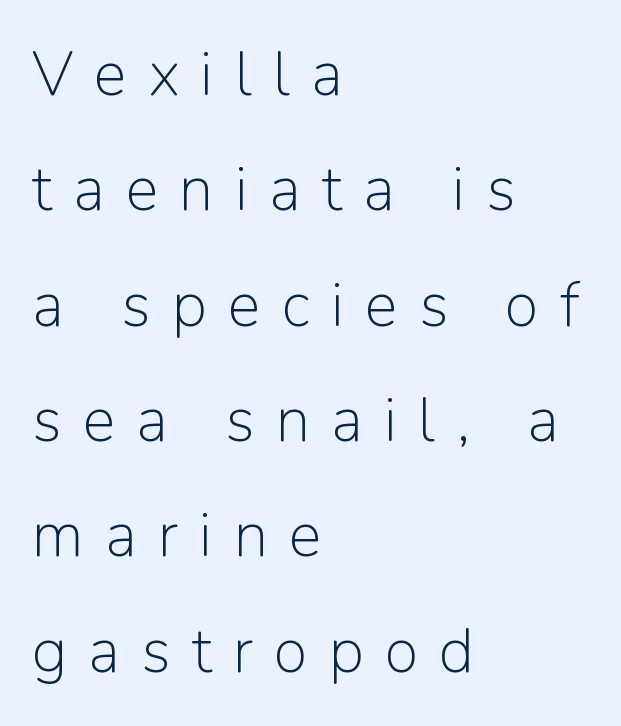
The image shows 62 px light sans-serif type, upright; set left-aligned, line spacing 1.86x, unusually wide letter spacing (+0.34 em), not underlined; low stroke contrast and a medium x-height.
